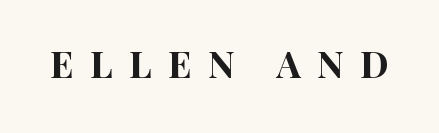
Q: Is the text italic (slanted)? A: No, it is upright.
Q: Is the typeface a serif or a sans-serif typeface? A: Sans-serif.
Q: Is the text underlined? A: No.
Q: Is the spacing between letters normal or unusually wide? A: Unusually wide.
Q: Width (condensed, normal, or wide)? A: Condensed.
Q: Stroke contrast? A: High.
Q: x-height? A: Large.
Q: Monospaced? A: No.
